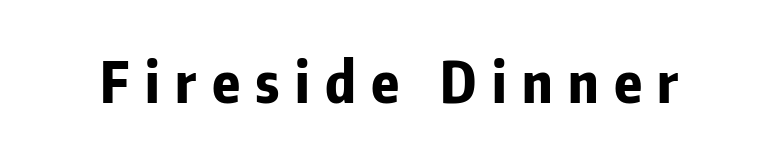
The image shows 57 px bold, condensed sans-serif type, upright; set unusually wide letter spacing (+0.27 em), not underlined; low stroke contrast and a medium x-height.
